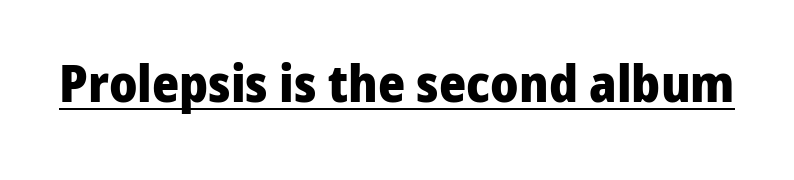
Spacing verdict: proportional, widths tailored to each character. Heavy, bold letterforms. The passage shown has conventional tracking throughout. The lettering stays uniformly vertical, giving the passage a roman look. In designer terms, the underline attribute is active on this setting.
